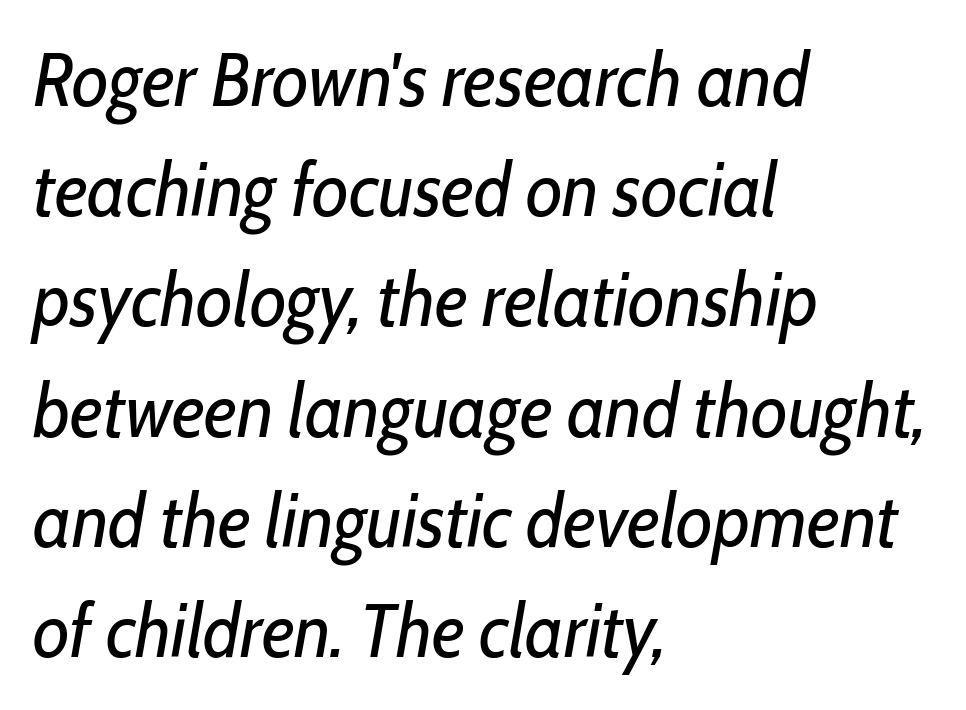
Q: Is the text bold? A: No.
Q: Is the text italic (slanted)? A: Yes, it leans right by about 10 degrees.
Q: Is the text underlined? A: No.
Q: How is the paragraph aligned? A: Left-aligned.
Q: Is the spacing between letters normal or unusually wide? A: Normal.
Q: Is the spacing between lines tight, normal or loose? A: Normal.
Q: Width (condensed, normal, or wide)? A: Condensed.
Q: Stroke contrast? A: Low.
Q: x-height? A: Medium.
Q: Monospaced? A: No.
